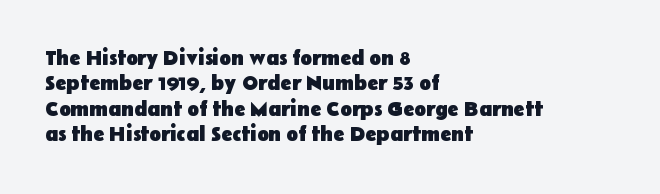
{"italic": "no", "bold": "yes", "underline": "no", "align": "left", "line_spacing_ratio": 1.21, "letter_spacing": "normal", "letter_spacing_em": 0.0, "glyph_px": 21}
